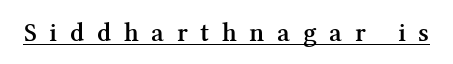
Q: Is the text bold? A: Semi-bold.
Q: Is the text italic (slanted)? A: No, it is upright.
Q: Is the text underlined? A: Yes.
Q: Is the spacing between letters normal or unusually wide? A: Unusually wide.
